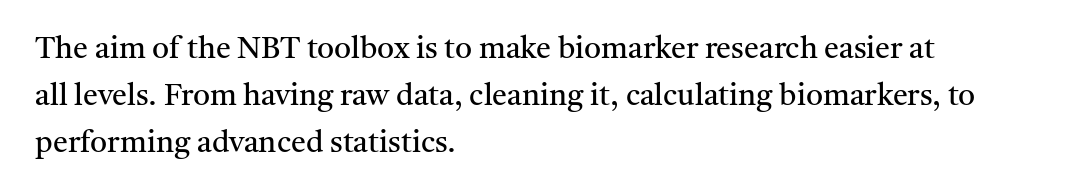
The image shows 30 px regular-weight serif type, upright; set left-aligned, normal line spacing (1.56x), normal letter spacing, not underlined; medium stroke contrast and a medium x-height.
